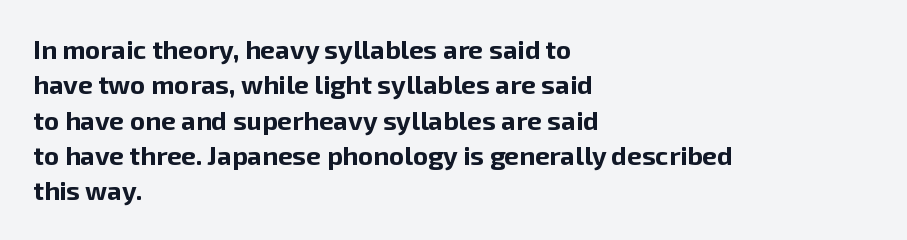
The image shows 26 px bold type, upright; set left-aligned, normal line spacing (1.36x), normal letter spacing, not underlined.
